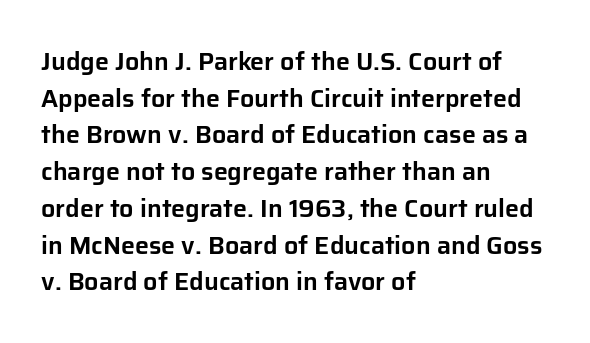
The image shows 25 px text type, upright; set left-aligned, normal line spacing (1.47x), normal letter spacing, not underlined.
